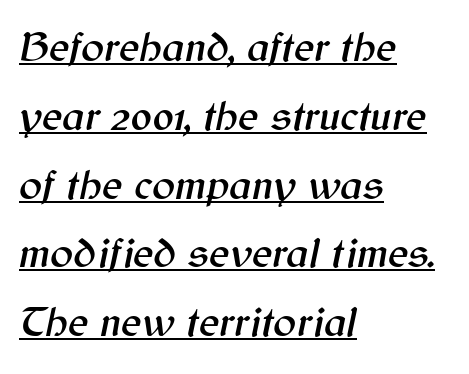
Horizontally, the lines are justified to the leading edge only. Here the designer chose a conventional face with non-uniform glyph widths. Italic? Definitely — the glyphs are oblique. Each word holds together tightly as a unit, with standard inter-letter gaps. In terms of leading, this rendering sits right in the middle. A rule runs beneath these lines of type.
